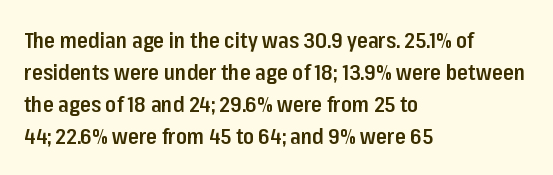
{"italic": "no", "bold": "semi", "underline": "no", "align": "left", "line_spacing": "normal", "line_spacing_ratio": 1.45, "letter_spacing": "normal", "letter_spacing_em": 0.0, "glyph_px": 22}
